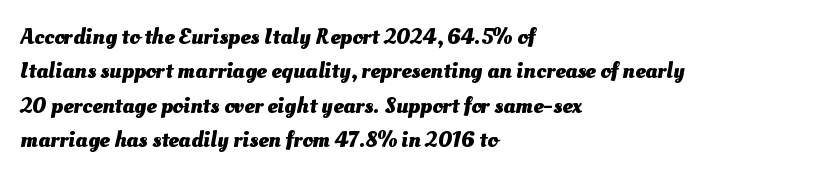
{"bold": "yes", "underline": "no", "align": "left", "line_spacing": "normal", "line_spacing_ratio": 1.49, "letter_spacing": "normal", "letter_spacing_em": 0.0, "glyph_px": 23}
